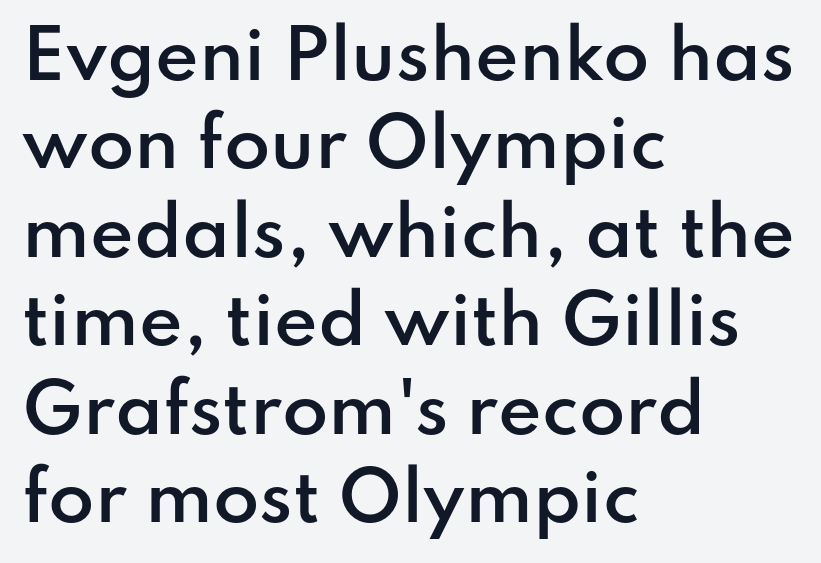
Q: Is the text bold? A: Semi-bold.
Q: Is the text italic (slanted)? A: No, it is upright.
Q: Is the typeface a serif or a sans-serif typeface? A: Sans-serif.
Q: Is the text underlined? A: No.
Q: How is the paragraph aligned? A: Left-aligned.
Q: Is the spacing between letters normal or unusually wide? A: Normal.
Q: Is the spacing between lines tight, normal or loose? A: Normal.
Q: Width (condensed, normal, or wide)? A: Normal.
Q: Stroke contrast? A: Low.
Q: x-height? A: Small.
Q: Monospaced? A: No.
